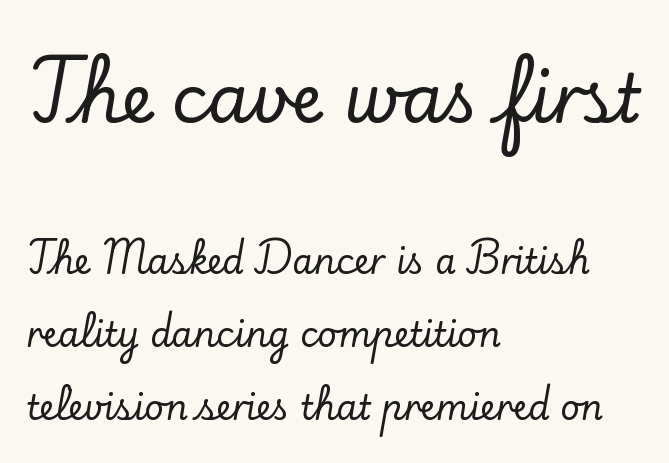
Successive baselines arrive slowly, with a big drop between each. All the whitespace from short lines collects on the right. The specimen omits any rule beneath the text block's lines. Top chunk: large. Bottom chunk: small.
